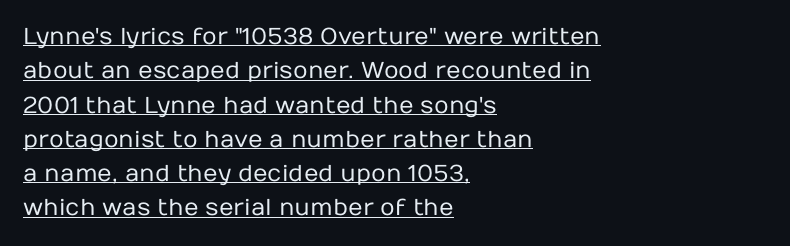
The image shows 23 px text type, upright; set left-aligned, normal line spacing (1.49x), normal letter spacing, underlined.
